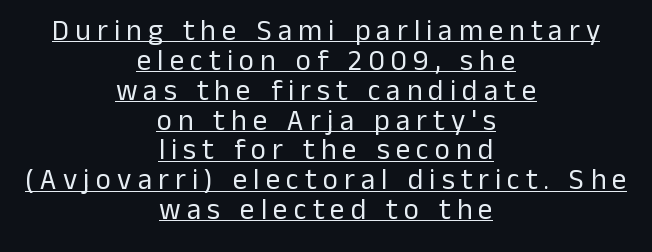
{"serif": "no", "italic": "no", "bold": "no", "weight": "regular", "width": "normal", "stroke_contrast": "low", "x_height": "medium", "monospaced": "no", "underline": "yes", "align": "center", "line_spacing": "tight", "line_spacing_ratio": 1.03, "letter_spacing": "wide", "letter_spacing_em": 0.21, "glyph_px": 29}
